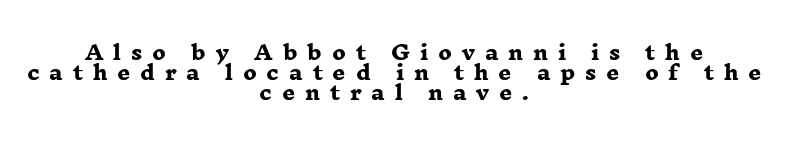
Centered paragraph, ragged on both sides. This sample uses expanded letter spacing, leaving extra air between glyphs. Clear beneath every line of the passage. Vertical spacing — tight.
